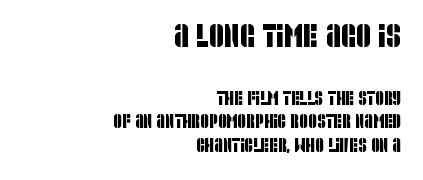
Q: Is the typeface a serif or a sans-serif typeface? A: Sans-serif.
Q: Is the text underlined? A: No.
Q: How is the paragraph aligned? A: Right-aligned.
Q: Is the spacing between letters normal or unusually wide? A: Normal.
Q: Is the spacing between lines tight, normal or loose? A: Normal.
Q: Which block of text is set in a larger size, the first (top) or the second (bottom)? A: The first (top) one.
Q: Width (condensed, normal, or wide)? A: Condensed.
Q: Stroke contrast? A: Low.
Q: x-height? A: Large.
Q: Monospaced? A: No.
